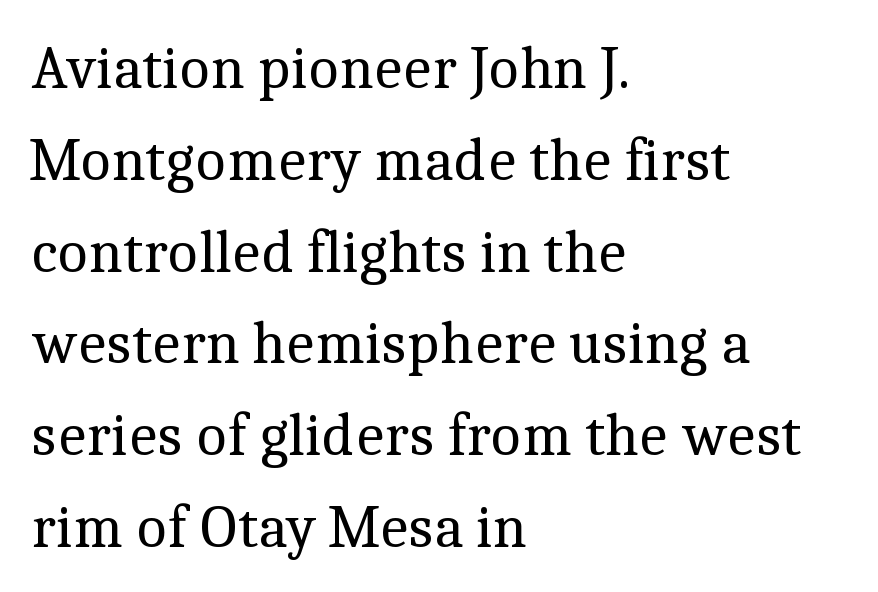
The image shows 60 px regular-weight serif type, upright; set left-aligned, normal line spacing (1.53x), normal letter spacing, not underlined; a medium x-height.
